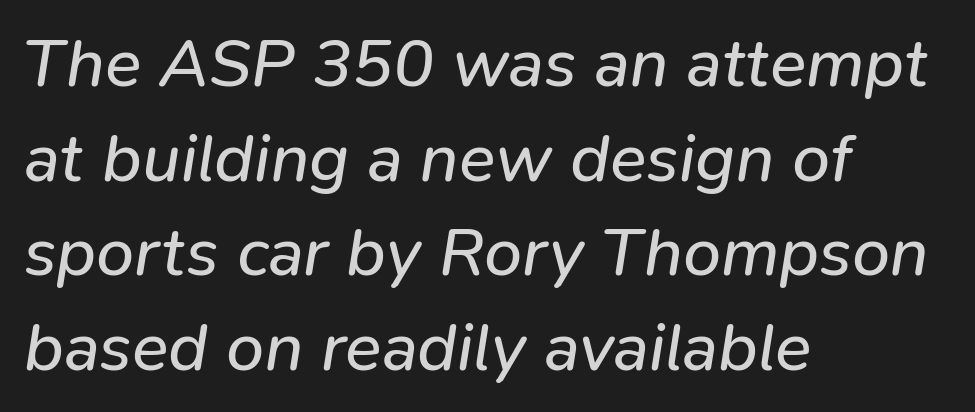
Q: Is the text bold? A: No.
Q: Is the text italic (slanted)? A: Yes, it leans right by about 9 degrees.
Q: Is the text underlined? A: No.
Q: How is the paragraph aligned? A: Left-aligned.
Q: Is the spacing between letters normal or unusually wide? A: Normal.
Q: Is the spacing between lines tight, normal or loose? A: Normal.
Q: Width (condensed, normal, or wide)? A: Normal.
Q: Stroke contrast? A: Low.
Q: x-height? A: Medium.
Q: Monospaced? A: No.
